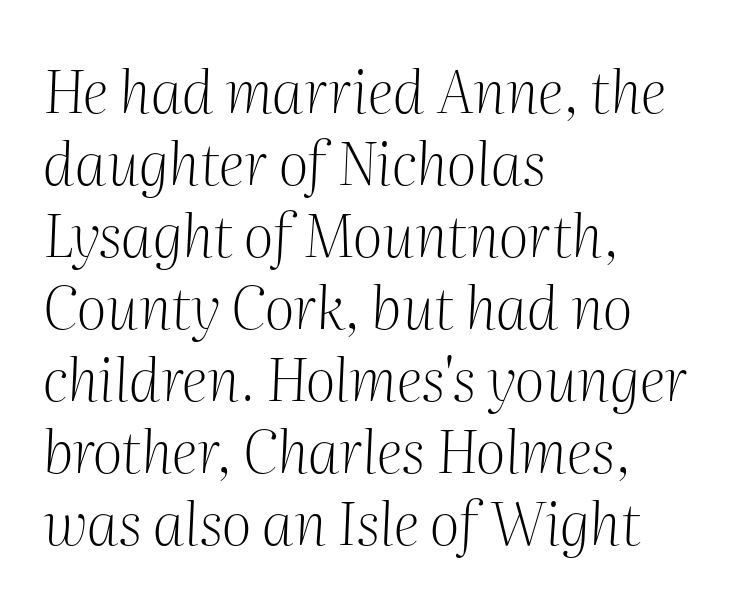
The image shows 59 px light serif type, italic (leaning right); set left-aligned, line spacing 1.22x, normal letter spacing, not underlined; medium stroke contrast and a medium x-height.
